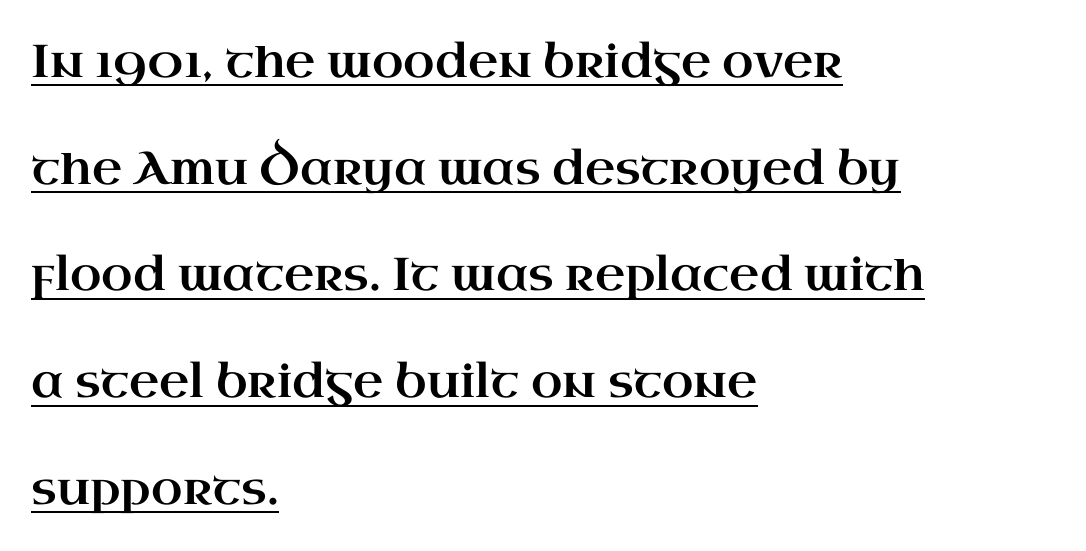
Q: Is the text italic (slanted)? A: No, it is upright.
Q: Is the typeface a serif or a sans-serif typeface? A: Serif.
Q: Is the text underlined? A: Yes.
Q: How is the paragraph aligned? A: Left-aligned.
Q: Is the spacing between letters normal or unusually wide? A: Normal.
Q: Is the spacing between lines tight, normal or loose? A: Loose.
Q: Width (condensed, normal, or wide)? A: Wide.
Q: Stroke contrast? A: High.
Q: x-height? A: Small.
Q: Monospaced? A: No.
